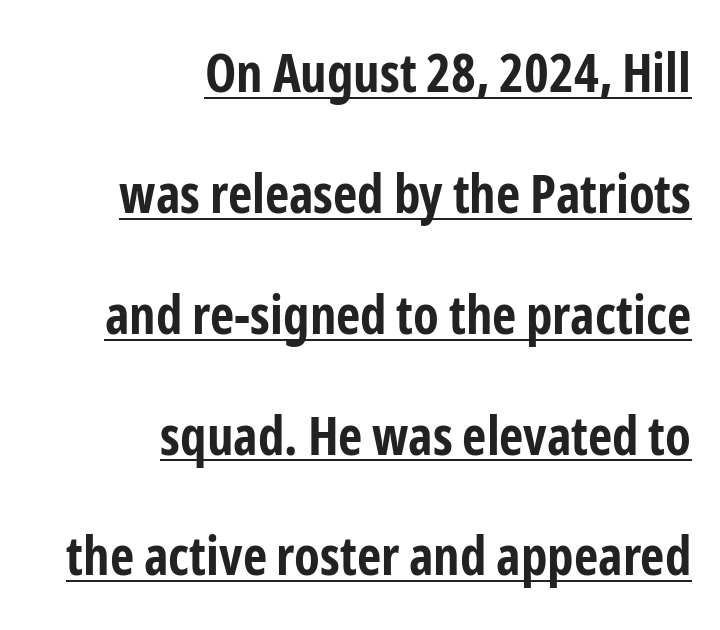
{"serif": "no", "italic": "no", "bold": "yes", "weight": "bold", "width": "condensed", "stroke_contrast": "low", "x_height": "medium", "monospaced": "no", "underline": "yes", "align": "right", "line_spacing": "loose", "line_spacing_ratio": 2.28, "letter_spacing": "normal", "letter_spacing_em": 0.0, "glyph_px": 53}
